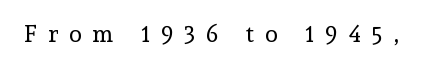
The image shows 23 px text type, upright; set unusually wide letter spacing (+0.49 em), not underlined.
